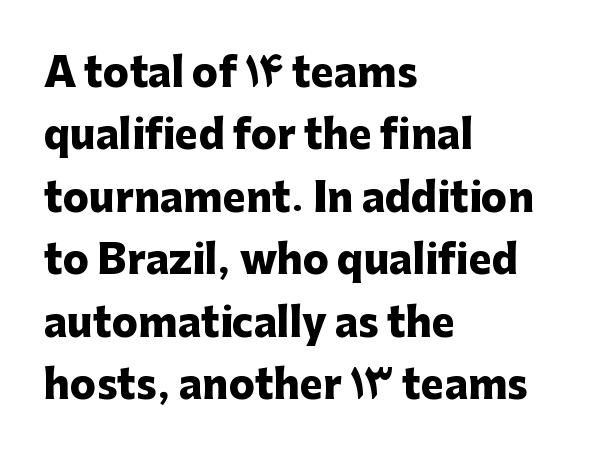
{"serif": "no", "italic": "no", "bold": "yes", "weight": "heavy", "width": "normal", "stroke_contrast": "low", "x_height": "medium", "monospaced": "no", "underline": "no", "align": "left", "line_spacing": "normal", "line_spacing_ratio": 1.6, "letter_spacing": "normal", "letter_spacing_em": 0.0, "glyph_px": 39}
